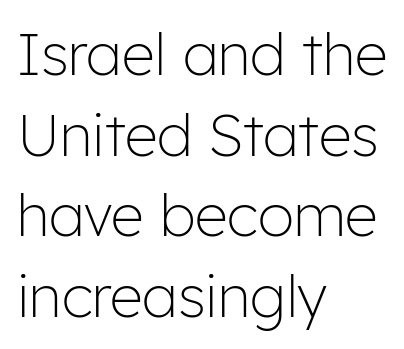
Tracking value appears to be zero — textbook default spacing. No extra ink here — the face is not bold. Is this a fixed-width face? No — the glyphs have proportional, varying widths. The line-height multiplier appears to be the usual default. Nope, no serifs anywhere on these letters. Descenders hang freely into open space.
